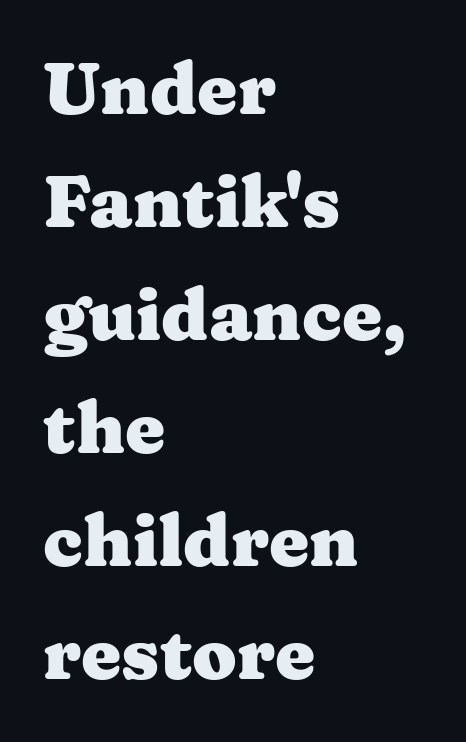
{"serif": "yes", "italic": "no", "bold": "yes", "weight": "heavy", "width": "wide", "stroke_contrast": "medium", "x_height": "medium", "monospaced": "no", "underline": "no", "align": "left", "line_spacing": "normal", "line_spacing_ratio": 1.57, "letter_spacing": "normal", "letter_spacing_em": 0.0, "glyph_px": 72}
